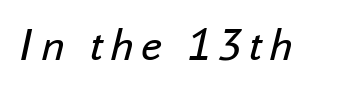
Q: Is the text bold? A: No.
Q: Is the text italic (slanted)? A: Yes, it leans right by about 16 degrees.
Q: Is the text underlined? A: No.
Q: Width (condensed, normal, or wide)? A: Normal.
Q: Stroke contrast? A: Low.
Q: x-height? A: Small.
Q: Monospaced? A: No.
